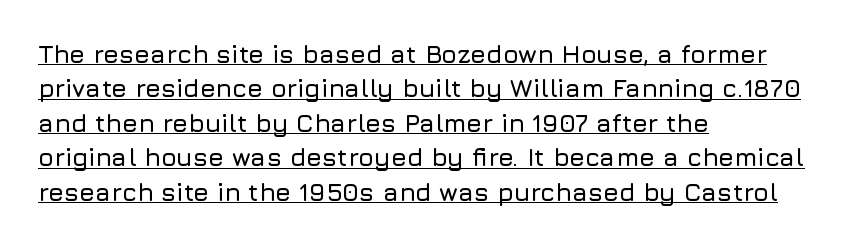
Tracking here is standard; glyphs follow each other at the usual distance. A baseline rule has been typeset under these characters. This rendering uses left alignment, leaving the right contour irregular. Every character sits straight up, as roman type does.
